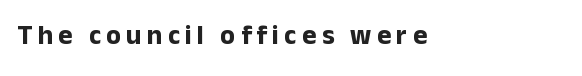
{"italic": "no", "bold": "yes", "underline": "no", "align": "left", "letter_spacing": "wide", "letter_spacing_em": 0.2, "glyph_px": 27}
